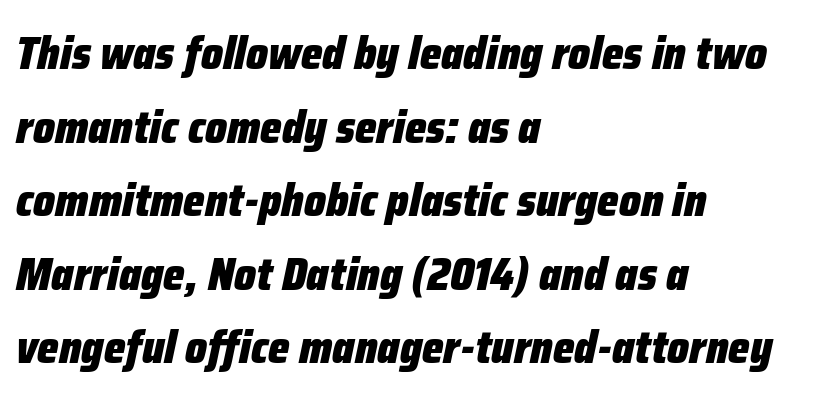
{"italic": "yes", "lean": "right", "slant_degrees": 12, "bold": "yes", "weight": "heavy", "width": "condensed", "stroke_contrast": "low", "x_height": "medium", "monospaced": "no", "underline": "no", "align": "left", "line_spacing": "normal", "line_spacing_ratio": 1.6, "letter_spacing": "normal", "letter_spacing_em": 0.0, "glyph_px": 46}
